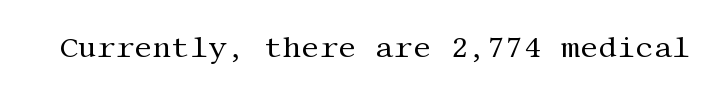
Q: Is the text bold? A: No.
Q: Is the text italic (slanted)? A: No, it is upright.
Q: Is the typeface a serif or a sans-serif typeface? A: Serif.
Q: Is the text underlined? A: No.
Q: Is the spacing between letters normal or unusually wide? A: Normal.
Q: Width (condensed, normal, or wide)? A: Normal.
Q: Stroke contrast? A: Medium.
Q: x-height? A: Large.
